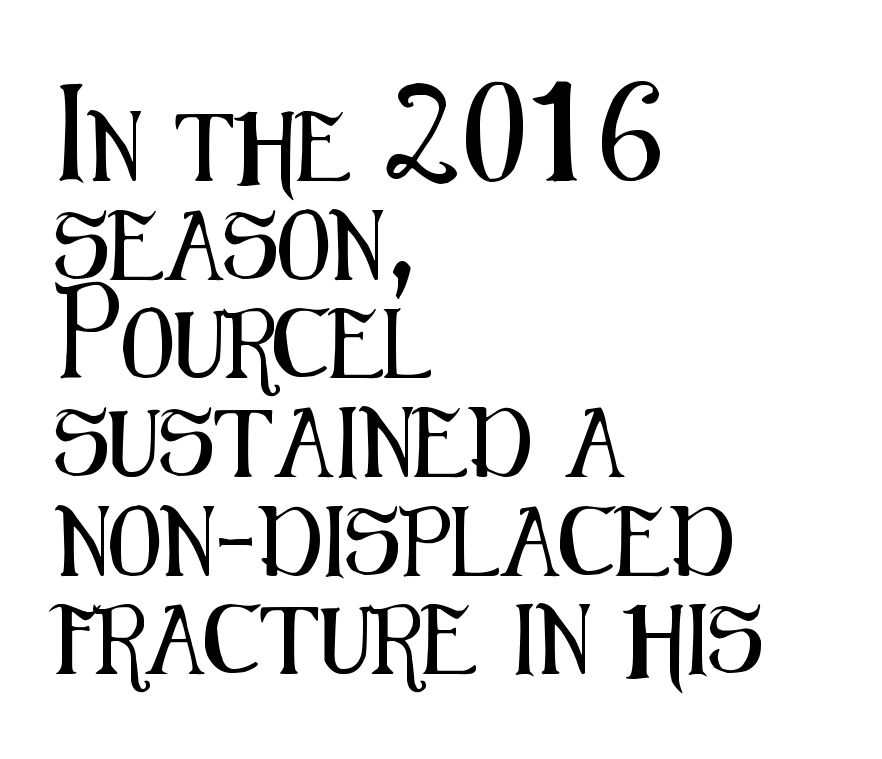
{"italic": "no", "width": "condensed", "stroke_contrast": "medium", "x_height": "medium", "monospaced": "no", "underline": "no", "align": "left", "line_spacing": "normal", "line_spacing_ratio": 1.43, "letter_spacing": "normal", "letter_spacing_em": 0.0, "glyph_px": 69}
